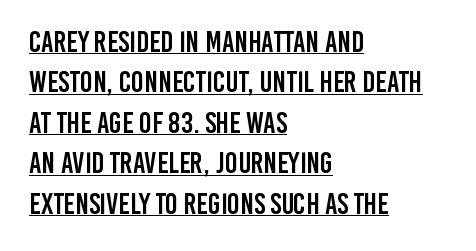
The string is rendered with underlining switched on. The rows are spaced the way most documents space them. Is the letter spacing exaggerated? No — it looks like the ordinary default. The typesetter chose a ragged-right arrangement here. Classification — sans serif. The letters stand straight up with perfectly vertical stems.
